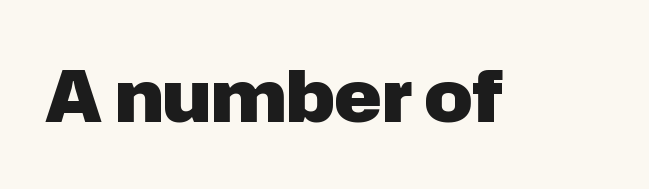
{"serif": "no", "italic": "no", "bold": "yes", "weight": "heavy", "width": "normal", "stroke_contrast": "low", "x_height": "medium", "monospaced": "no", "underline": "no", "letter_spacing": "normal", "letter_spacing_em": 0.0, "glyph_px": 71}
